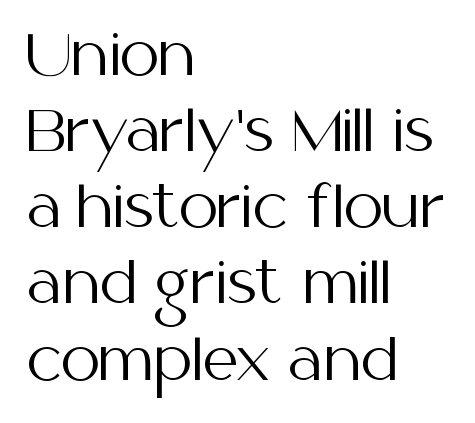
Q: Is the text bold? A: No.
Q: Is the text italic (slanted)? A: No, it is upright.
Q: Is the typeface a serif or a sans-serif typeface? A: Sans-serif.
Q: Is the text underlined? A: No.
Q: How is the paragraph aligned? A: Left-aligned.
Q: Is the spacing between letters normal or unusually wide? A: Normal.
Q: Is the spacing between lines tight, normal or loose? A: Normal.
Q: Width (condensed, normal, or wide)? A: Normal.
Q: Stroke contrast? A: Medium.
Q: x-height? A: Medium.
Q: Monospaced? A: No.
